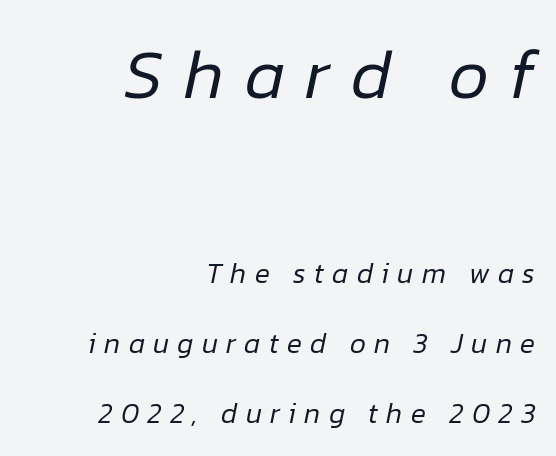
The image shows 70 px regular-weight type, italic (leaning right); set right-aligned, loose line spacing (2.5x), unusually wide letter spacing (+0.3 em), not underlined; the first (top) block is 2.5x larger; low stroke contrast and a medium x-height.
